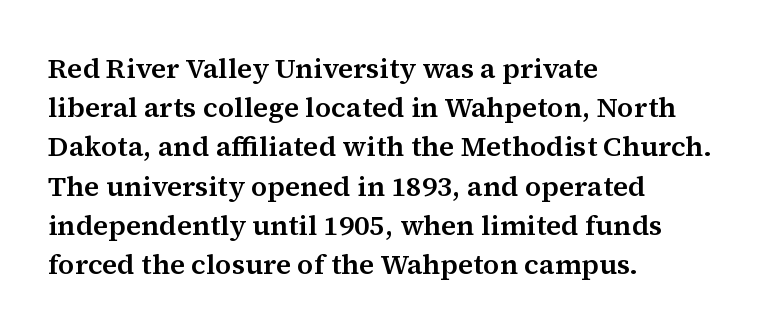
Q: Is the text italic (slanted)? A: No, it is upright.
Q: Is the typeface a serif or a sans-serif typeface? A: Serif.
Q: Is the text underlined? A: No.
Q: How is the paragraph aligned? A: Left-aligned.
Q: Is the spacing between letters normal or unusually wide? A: Normal.
Q: Is the spacing between lines tight, normal or loose? A: Normal.
Q: Width (condensed, normal, or wide)? A: Normal.
Q: Stroke contrast? A: Medium.
Q: x-height? A: Medium.
Q: Monospaced? A: No.
